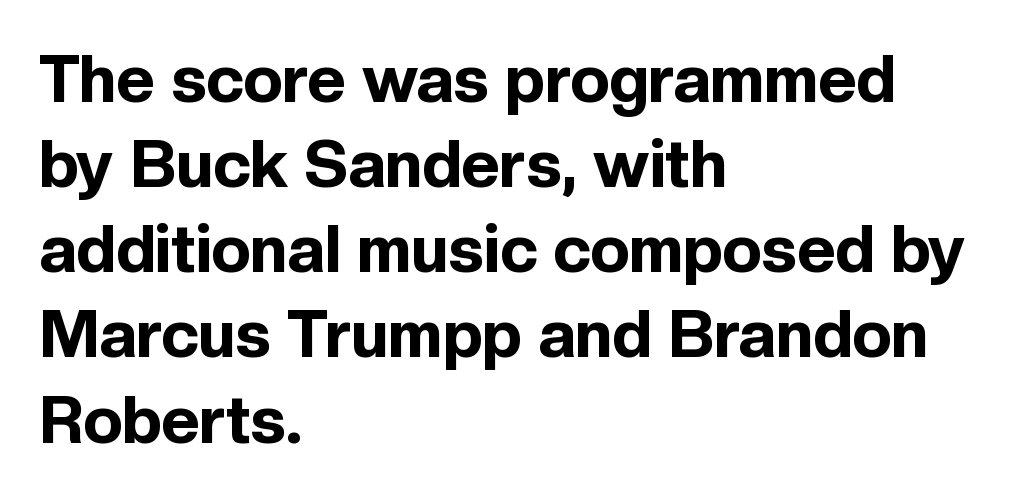
Font category for this specimen: sans-serif. Casual observation: everything's shoved over to the left. Each new line begins a customary step beneath the previous one. Proportional: the letters do not fall into vertical columns.
